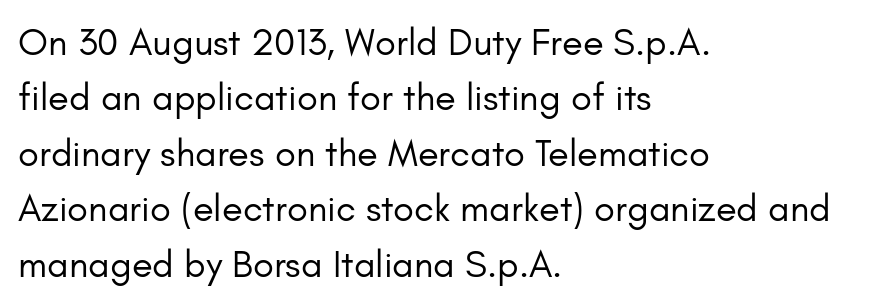
The image shows 38 px regular-weight sans-serif type, upright; set left-aligned, normal line spacing (1.46x), normal letter spacing, not underlined; low stroke contrast and a small x-height.
